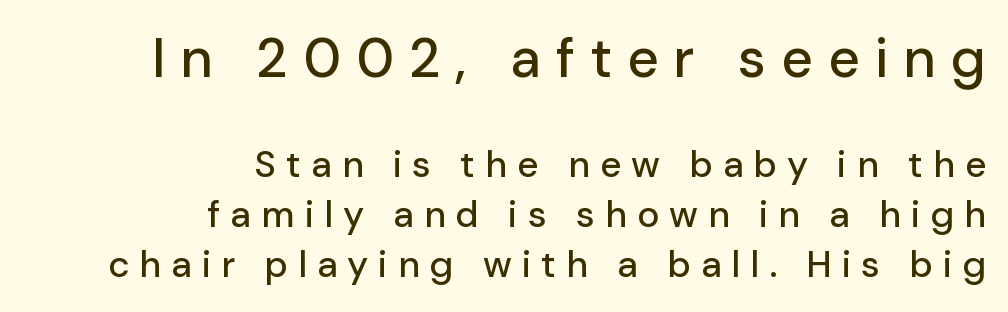
{"serif": "no", "italic": "no", "width": "normal", "stroke_contrast": "low", "x_height": "medium", "monospaced": "no", "underline": "no", "align": "right", "line_spacing": "normal", "line_spacing_ratio": 1.35, "letter_spacing": "wide", "letter_spacing_em": 0.27, "larger_block": "first", "size_ratio": 1.49, "glyph_px": 55}
